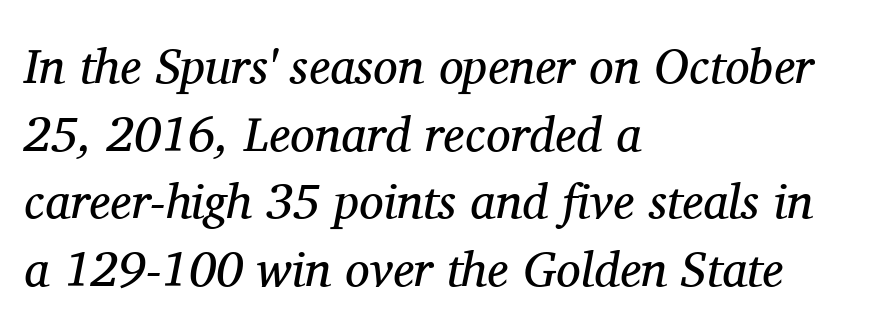
Q: Is the text bold? A: No.
Q: Is the text italic (slanted)? A: Yes, it leans right by about 11 degrees.
Q: Is the typeface a serif or a sans-serif typeface? A: Serif.
Q: Is the text underlined? A: No.
Q: How is the paragraph aligned? A: Left-aligned.
Q: Is the spacing between letters normal or unusually wide? A: Normal.
Q: Is the spacing between lines tight, normal or loose? A: Normal.
Q: Width (condensed, normal, or wide)? A: Normal.
Q: Stroke contrast? A: Medium.
Q: x-height? A: Medium.
Q: Monospaced? A: No.
